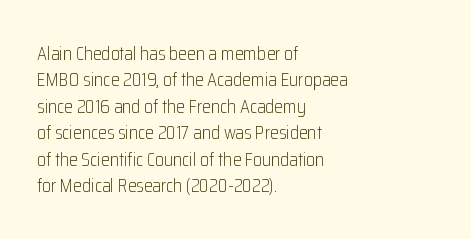
{"italic": "no", "bold": "no", "underline": "no", "align": "left", "line_spacing": "normal", "line_spacing_ratio": 1.32, "letter_spacing": "normal", "letter_spacing_em": 0.0, "glyph_px": 20}
